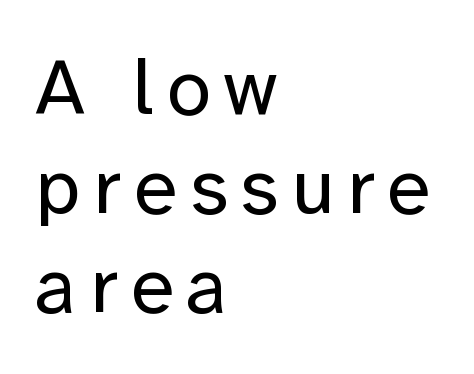
The image shows 80 px regular-weight sans-serif type, upright; set left-aligned, line spacing 1.24x, not underlined; low stroke contrast and a medium x-height.
